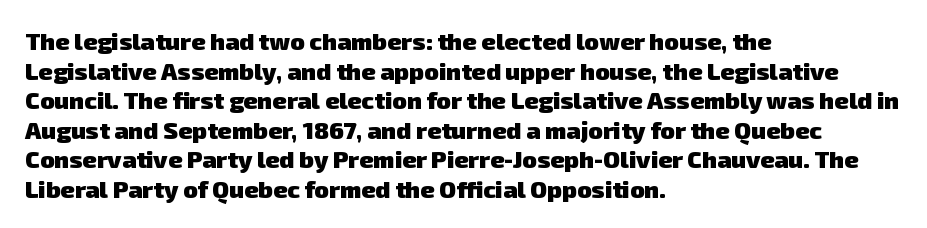
A classic flush-left, rag-right setting is used for this passage. You could call the tracking neutral — neither tight nor loose. The space directly below the letters is spotless. Weight check: bold — yes, fully.
